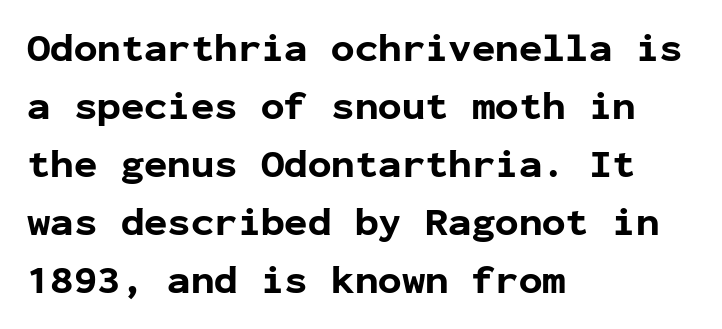
{"serif": "no", "italic": "no", "bold": "yes", "weight": "bold", "width": "normal", "stroke_contrast": "low", "x_height": "medium", "monospaced": "yes", "underline": "no", "align": "left", "line_spacing": "normal", "line_spacing_ratio": 1.49, "letter_spacing": "normal", "letter_spacing_em": 0.0, "glyph_px": 39}
